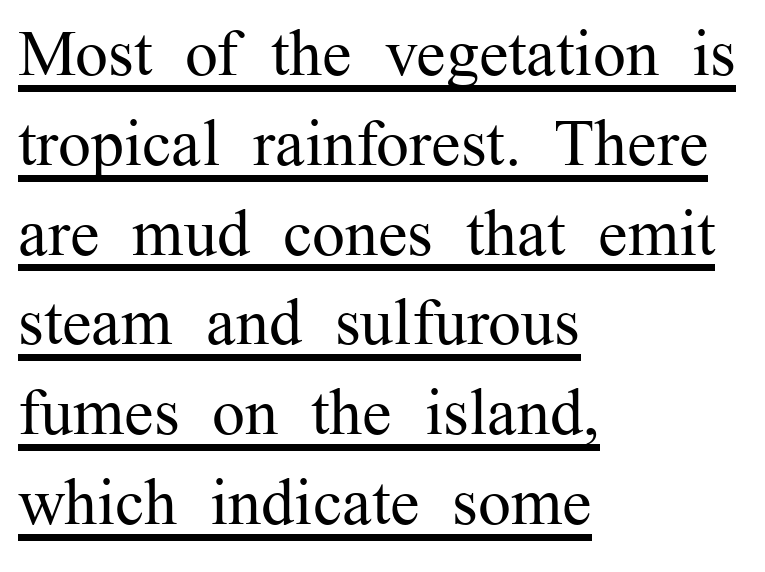
The image shows 66 px regular-weight serif type, upright; set left-aligned, normal line spacing (1.36x), normal letter spacing, underlined; medium stroke contrast and a medium x-height.
